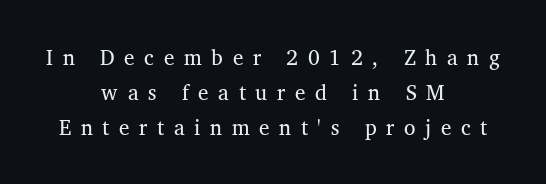
{"italic": "no", "bold": "no", "underline": "no", "align": "center", "line_spacing": "normal", "line_spacing_ratio": 1.67, "letter_spacing": "wide", "letter_spacing_em": 0.46, "glyph_px": 21}
